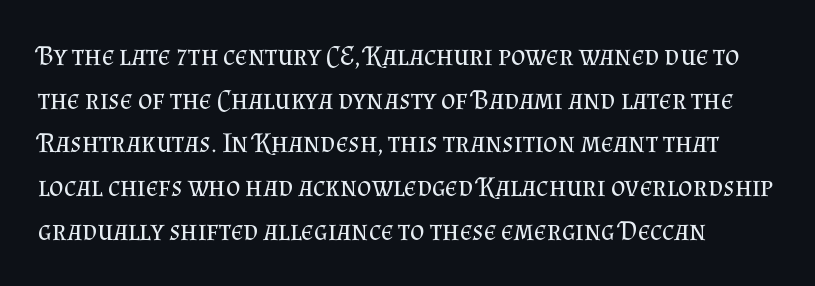
Q: Is the text bold? A: No.
Q: Is the text italic (slanted)? A: No, it is upright.
Q: Is the typeface a serif or a sans-serif typeface? A: Serif.
Q: Is the text underlined? A: No.
Q: Is the spacing between letters normal or unusually wide? A: Normal.
Q: Is the spacing between lines tight, normal or loose? A: Normal.
Q: Width (condensed, normal, or wide)? A: Normal.
Q: Stroke contrast? A: Medium.
Q: x-height? A: Small.
Q: Monospaced? A: No.
